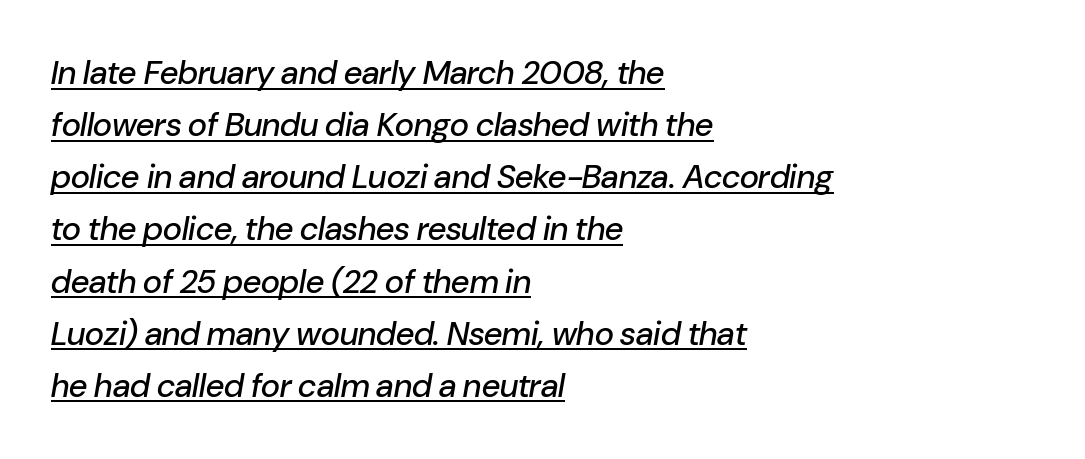
Q: Is the text italic (slanted)? A: Yes, it leans right by about 10 degrees.
Q: Is the text underlined? A: Yes.
Q: How is the paragraph aligned? A: Left-aligned.
Q: Is the spacing between letters normal or unusually wide? A: Normal.
Q: Is the spacing between lines tight, normal or loose? A: Normal.
Q: Width (condensed, normal, or wide)? A: Normal.
Q: Stroke contrast? A: Low.
Q: x-height? A: Medium.
Q: Monospaced? A: No.
